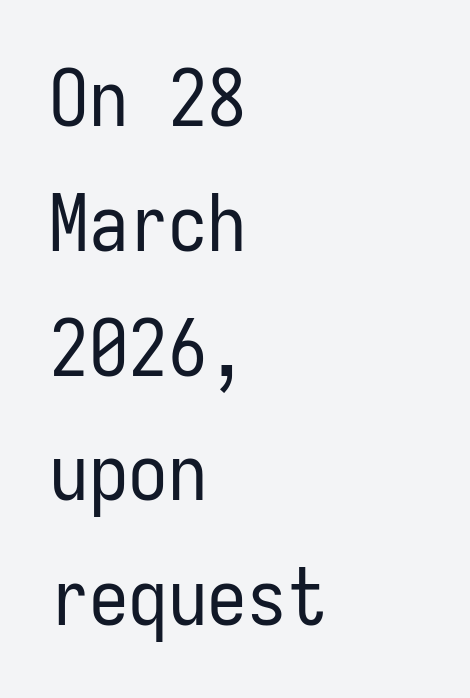
The face used here is rendered with its standard letterfit. The characters display no serif detailing; their extremities are plain. This sample uses an upright cut, with every glyph sitting square on the baseline. The leading is moderate, giving the passage an even texture. Any mark beneath the type? The region is blank. Caption: multi-line text, flush left, ragged right.
